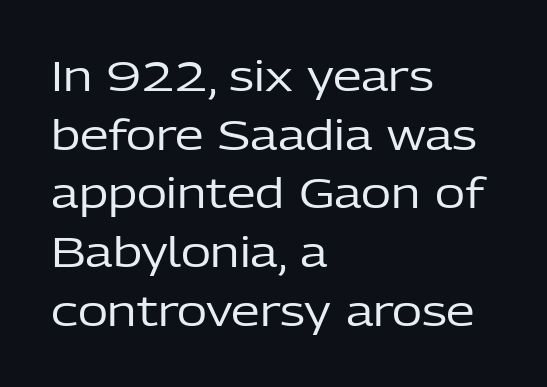
{"serif": "no", "italic": "no", "bold": "no", "weight": "regular", "width": "normal", "stroke_contrast": "low", "x_height": "medium", "monospaced": "no", "underline": "no", "align": "left", "line_spacing": "normal", "line_spacing_ratio": 1.43, "letter_spacing": "normal", "letter_spacing_em": 0.0, "glyph_px": 41}
